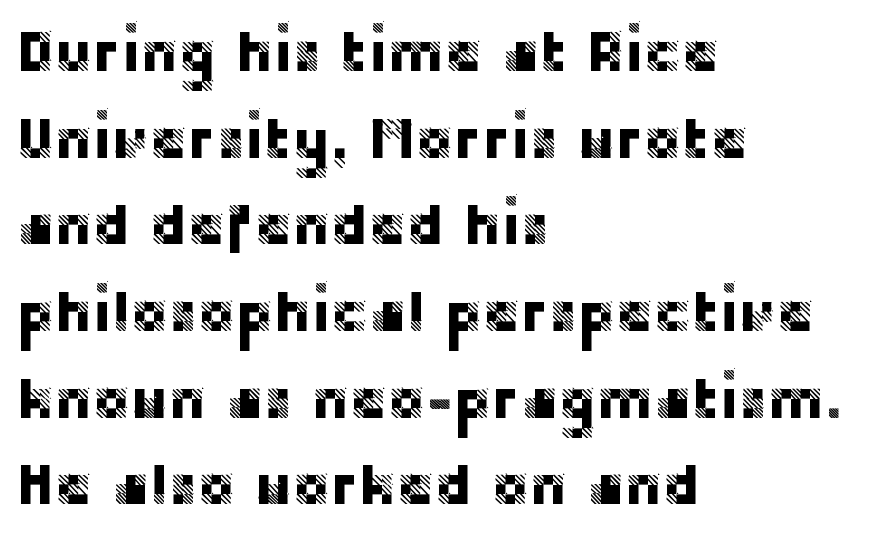
The image shows 57 px sans-serif type, upright; set left-aligned, normal line spacing (1.52x), normal letter spacing, not underlined; low stroke contrast and a large x-height.
